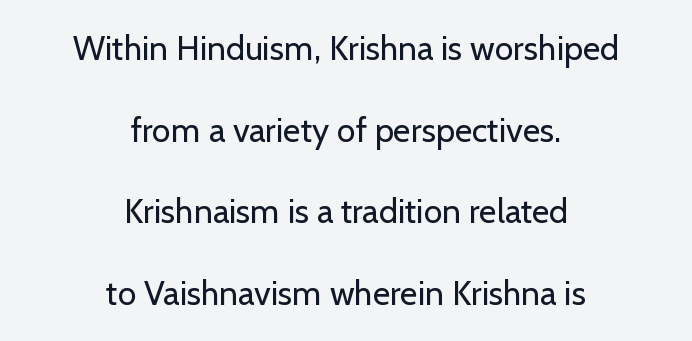
Q: Is the text bold? A: No.
Q: Is the text italic (slanted)? A: No, it is upright.
Q: Is the typeface a serif or a sans-serif typeface? A: Sans-serif.
Q: Is the text underlined? A: No.
Q: How is the paragraph aligned? A: Centered.
Q: Is the spacing between letters normal or unusually wide? A: Normal.
Q: Is the spacing between lines tight, normal or loose? A: Loose.
Q: Width (condensed, normal, or wide)? A: Normal.
Q: Stroke contrast? A: Low.
Q: x-height? A: Medium.
Q: Monospaced? A: No.
